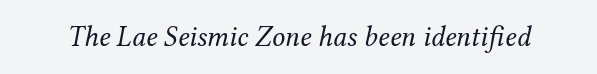
The image shows 29 px regular-weight serif type, italic (leaning right); set normal letter spacing, not underlined; medium stroke contrast and a medium x-height.
